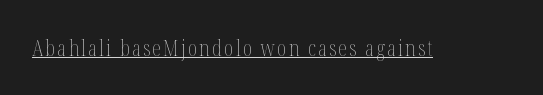
Q: Is the text bold? A: No.
Q: Is the text italic (slanted)? A: No, it is upright.
Q: Is the text underlined? A: Yes.
